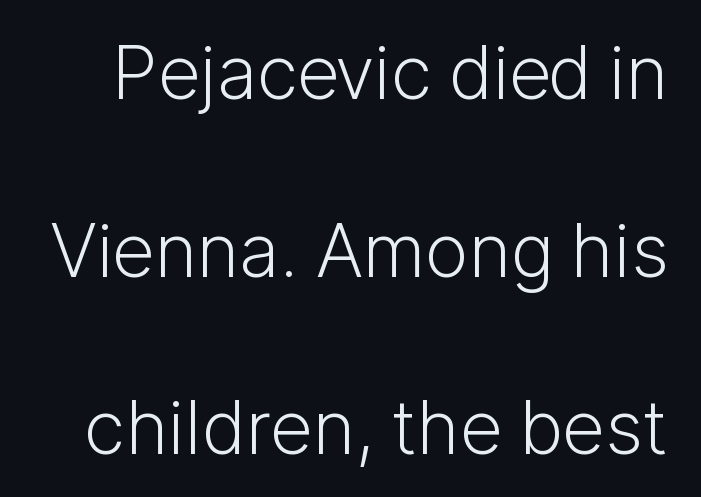
{"serif": "no", "italic": "no", "bold": "no", "weight": "light", "width": "normal", "stroke_contrast": "low", "x_height": "medium", "monospaced": "no", "underline": "no", "line_spacing": "loose", "line_spacing_ratio": 2.4, "letter_spacing": "normal", "letter_spacing_em": 0.0, "glyph_px": 74}
